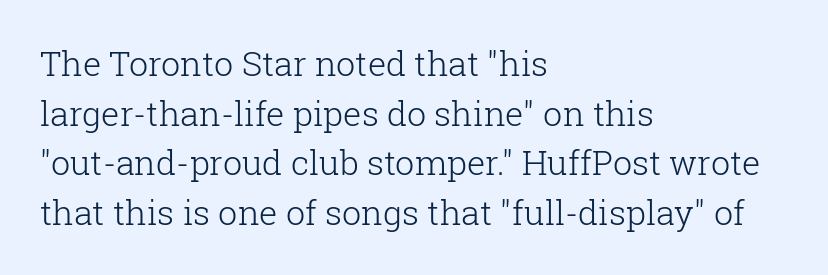
Q: Is the text bold? A: No.
Q: Is the text italic (slanted)? A: No, it is upright.
Q: Is the typeface a serif or a sans-serif typeface? A: Serif.
Q: Is the text underlined? A: No.
Q: How is the paragraph aligned? A: Left-aligned.
Q: Is the spacing between letters normal or unusually wide? A: Normal.
Q: Is the spacing between lines tight, normal or loose? A: Normal.
Q: Width (condensed, normal, or wide)? A: Normal.
Q: Stroke contrast? A: Low.
Q: x-height? A: Medium.
Q: Monospaced? A: No.
